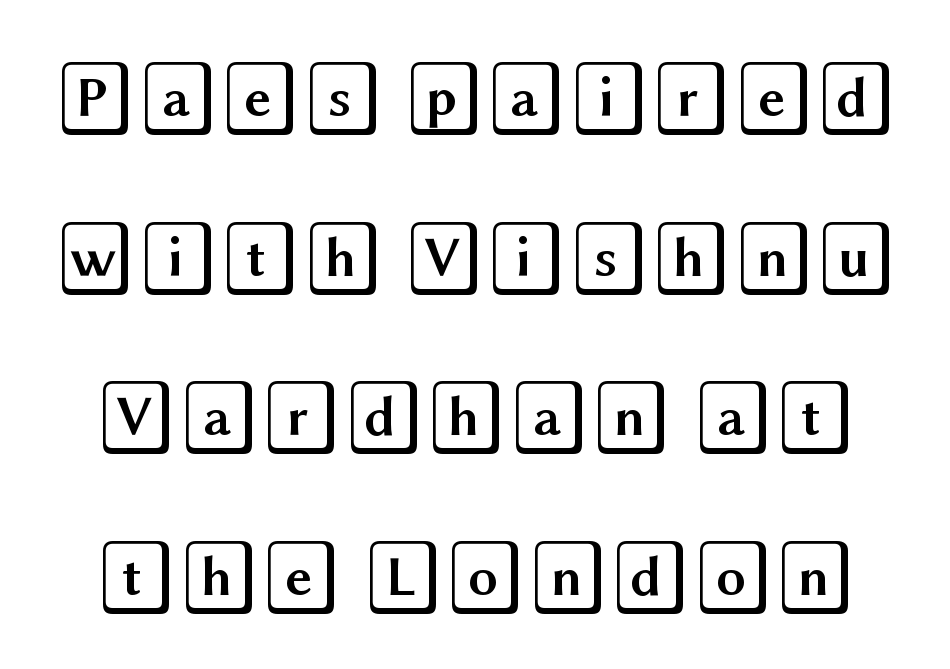
Q: Is the text italic (slanted)? A: No, it is upright.
Q: Is the text underlined? A: No.
Q: Is the spacing between letters normal or unusually wide? A: Normal.
Q: Is the spacing between lines tight, normal or loose? A: Loose.
Q: Width (condensed, normal, or wide)? A: Wide.
Q: x-height? A: Large.
